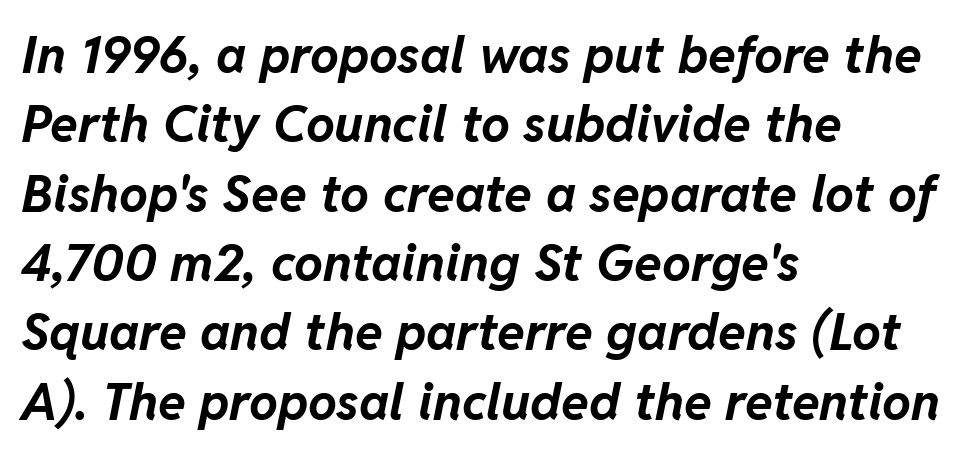
The image shows 51 px bold type, italic (leaning right); set left-aligned, normal line spacing (1.36x), normal letter spacing, not underlined; low stroke contrast and a medium x-height.
